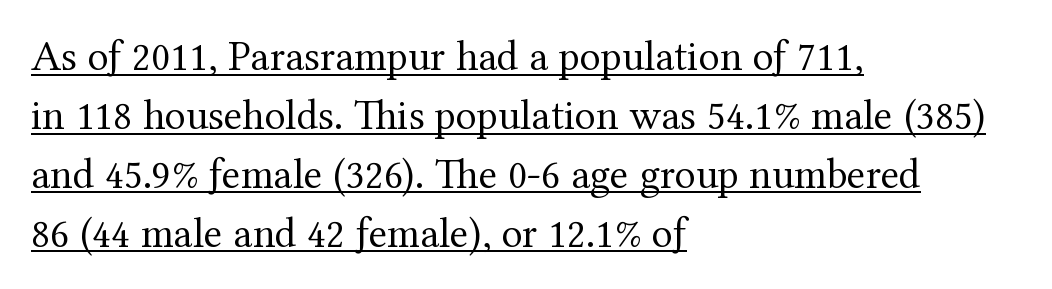
Q: Is the text bold? A: No.
Q: Is the text italic (slanted)? A: No, it is upright.
Q: Is the typeface a serif or a sans-serif typeface? A: Serif.
Q: Is the text underlined? A: Yes.
Q: How is the paragraph aligned? A: Left-aligned.
Q: Is the spacing between letters normal or unusually wide? A: Normal.
Q: Is the spacing between lines tight, normal or loose? A: Normal.
Q: Width (condensed, normal, or wide)? A: Normal.
Q: Stroke contrast? A: Medium.
Q: x-height? A: Medium.
Q: Monospaced? A: No.
